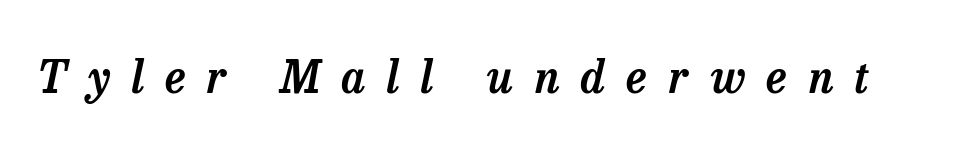
The image shows 44 px serif type, italic (leaning right); set unusually wide letter spacing (+0.48 em), not underlined; low stroke contrast and a medium x-height.
